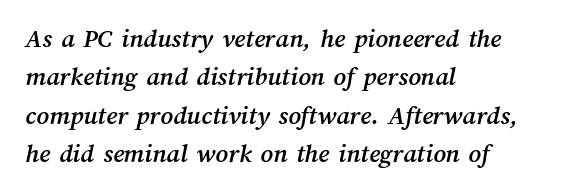
This sample keeps an unexceptional amount of space between lines. The lines in this sample share a left origin and differ only in where they stop. The letters sit at their default tracking, neither squeezed nor spread. Check the space under the baseline: it is left empty.
